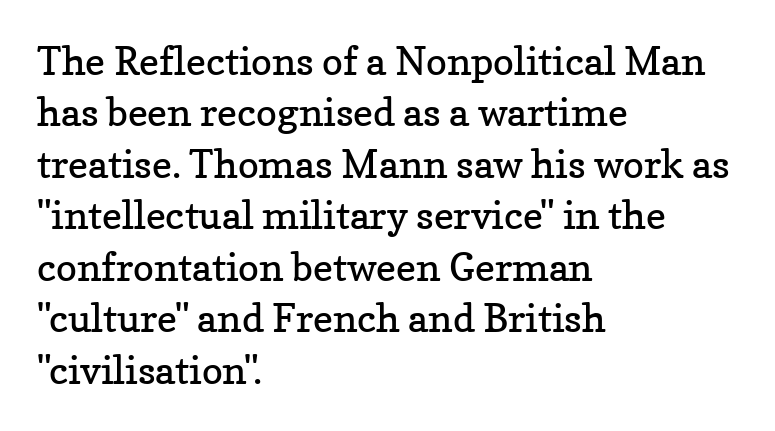
Q: Is the text bold? A: No.
Q: Is the text italic (slanted)? A: No, it is upright.
Q: Is the typeface a serif or a sans-serif typeface? A: Serif.
Q: Is the text underlined? A: No.
Q: How is the paragraph aligned? A: Left-aligned.
Q: Is the spacing between letters normal or unusually wide? A: Normal.
Q: Is the spacing between lines tight, normal or loose? A: Normal.
Q: Width (condensed, normal, or wide)? A: Normal.
Q: Stroke contrast? A: Low.
Q: x-height? A: Medium.
Q: Monospaced? A: No.
